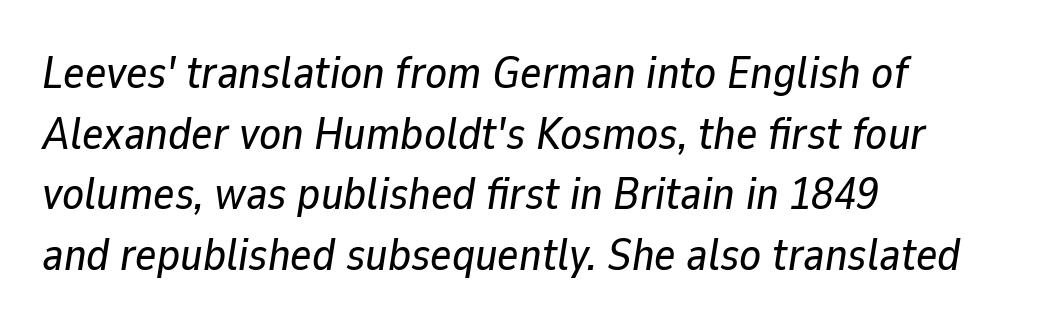
The image shows 45 px text type, italic (leaning right); set left-aligned, normal line spacing (1.35x), normal letter spacing, not underlined; low stroke contrast and a medium x-height.
